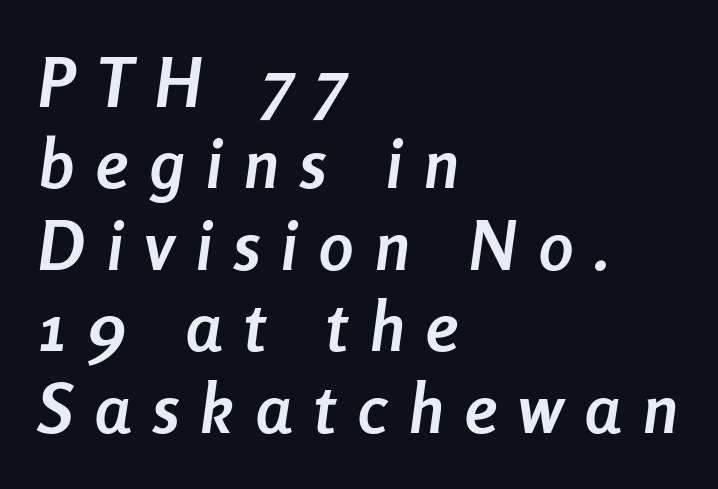
The image shows 69 px semibold, condensed type, italic (leaning right); set left-aligned, line spacing 1.18x, unusually wide letter spacing (+0.32 em), not underlined; low stroke contrast and a medium x-height.
